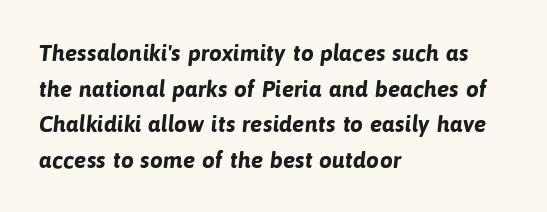
{"bold": "yes", "underline": "no", "align": "left", "line_spacing": "normal", "line_spacing_ratio": 1.55, "letter_spacing": "normal", "letter_spacing_em": 0.0, "glyph_px": 23}
